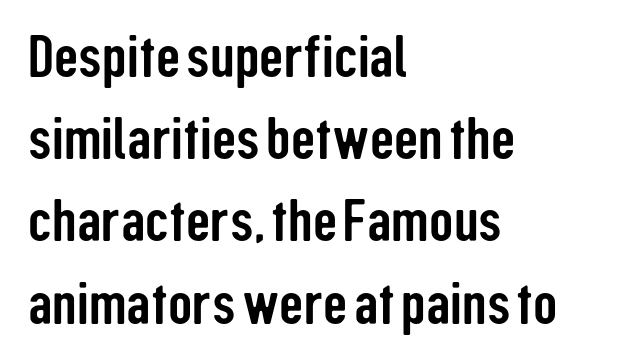
The image shows 60 px condensed sans-serif type, upright; set left-aligned, normal line spacing (1.37x), normal letter spacing, not underlined; low stroke contrast and a medium x-height.
